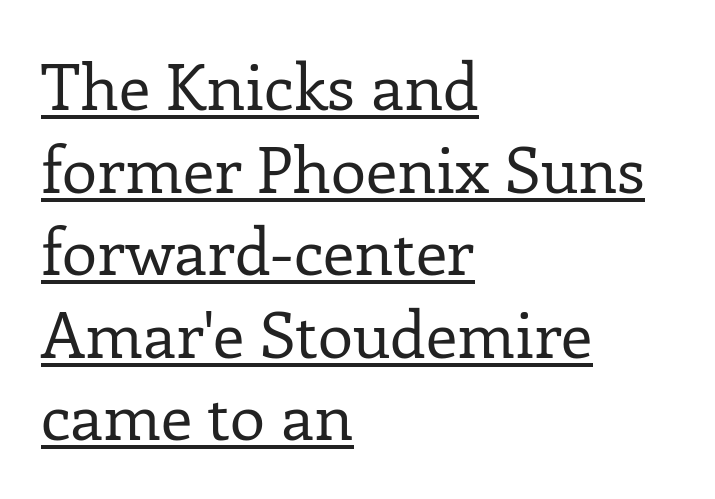
The characters are drawn with everyday or finer stroke widths. A rule runs beneath these lines of type. Varying glyph widths throughout — classic text-font behaviour. The rendering shows small feet on the letterforms — a serif design. These lines were composed using upright roman letters. Horizontally, the lines are justified to the leading edge only.
